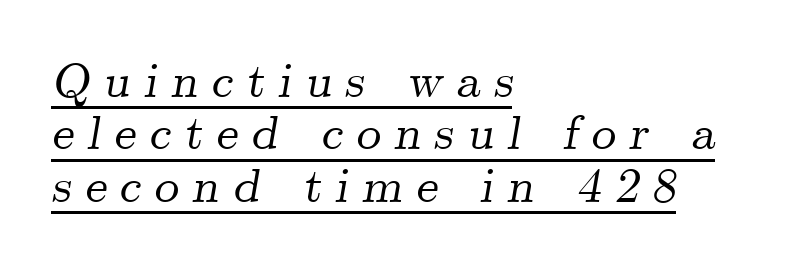
Q: Is the text italic (slanted)? A: Yes, it leans right by about 9 degrees.
Q: Is the typeface a serif or a sans-serif typeface? A: Serif.
Q: Is the text underlined? A: Yes.
Q: How is the paragraph aligned? A: Left-aligned.
Q: Is the spacing between letters normal or unusually wide? A: Unusually wide.
Q: Is the spacing between lines tight, normal or loose? A: Tight.
Q: Width (condensed, normal, or wide)? A: Normal.
Q: Stroke contrast? A: Medium.
Q: x-height? A: Small.
Q: Monospaced? A: No.
